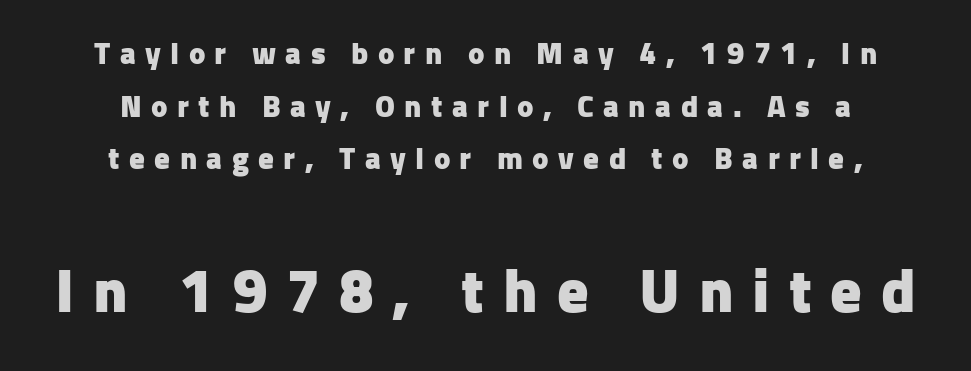
Top chunk: small. Bottom chunk: large. The rendering uses a bold face; every stroke is thick and dark. Spacing between characters has been opened up far beyond the box default. Italic? Not at all — the glyphs are vertical.
